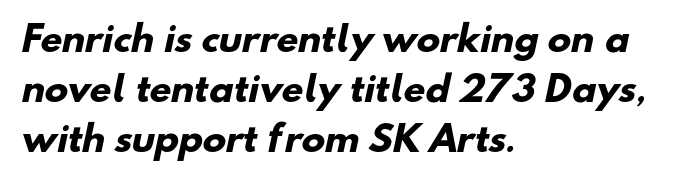
{"serif": "no", "bold": "yes", "weight": "heavy", "width": "normal", "stroke_contrast": "low", "x_height": "small", "monospaced": "no", "underline": "no", "align": "left", "line_spacing": "normal", "line_spacing_ratio": 1.43, "letter_spacing": "normal", "letter_spacing_em": 0.0, "glyph_px": 35}
